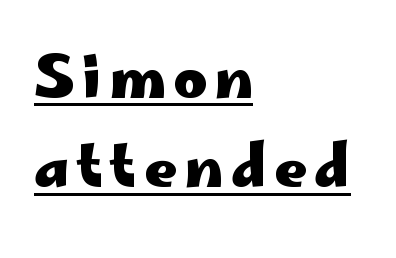
Each glyph is drawn with heavy, bold strokes. Honestly, the row spacing looks completely unremarkable. Compared with undecorated copy, this sample adds a rule below the words. Letterform terminals end flat and unadorned throughout the passage. Compared with a centered layout, this one pins lines to the left instead.
